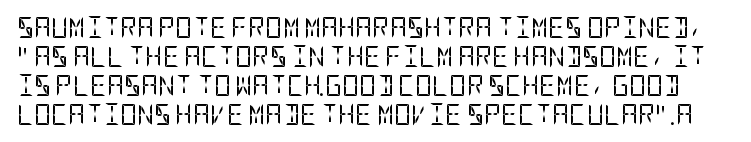
Q: Is the text bold? A: No.
Q: Is the text italic (slanted)? A: No, it is upright.
Q: Is the text underlined? A: No.
Q: Is the spacing between letters normal or unusually wide? A: Normal.
Q: Is the spacing between lines tight, normal or loose? A: Normal.
